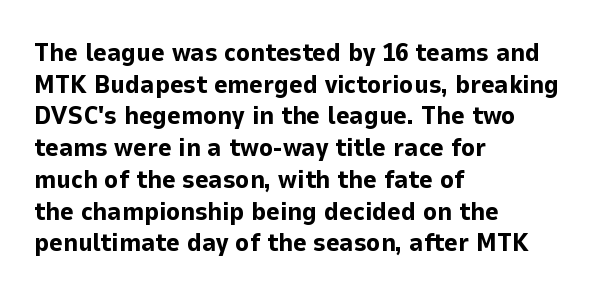
Q: Is the text bold? A: Yes.
Q: Is the text italic (slanted)? A: No, it is upright.
Q: Is the text underlined? A: No.
Q: How is the paragraph aligned? A: Left-aligned.
Q: Is the spacing between letters normal or unusually wide? A: Normal.
